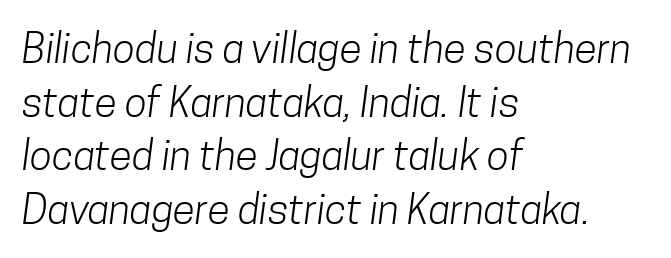
{"serif": "no", "bold": "no", "weight": "light", "width": "condensed", "stroke_contrast": "low", "x_height": "medium", "monospaced": "no", "underline": "no", "align": "left", "line_spacing": "normal", "line_spacing_ratio": 1.31, "letter_spacing": "normal", "letter_spacing_em": 0.0, "glyph_px": 41}
